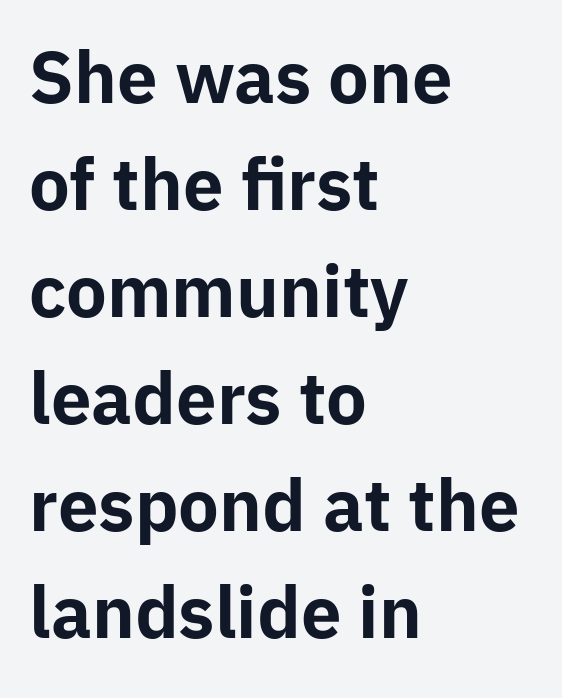
The image shows 69 px bold sans-serif type, upright; set left-aligned, normal line spacing (1.55x), normal letter spacing, not underlined; low stroke contrast and a medium x-height.
